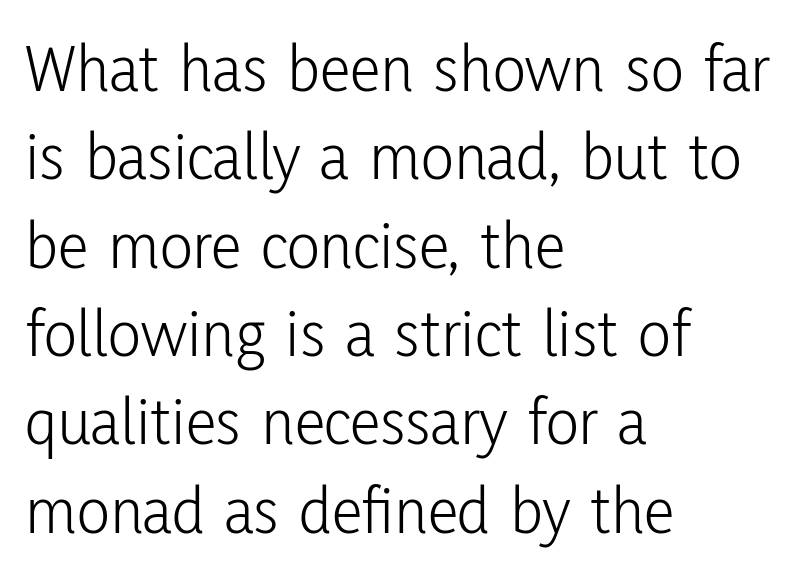
{"serif": "no", "italic": "no", "bold": "no", "weight": "light", "width": "condensed", "stroke_contrast": "low", "x_height": "medium", "monospaced": "no", "underline": "no", "align": "left", "line_spacing": "normal", "line_spacing_ratio": 1.28, "letter_spacing": "normal", "letter_spacing_em": 0.0, "glyph_px": 69}
